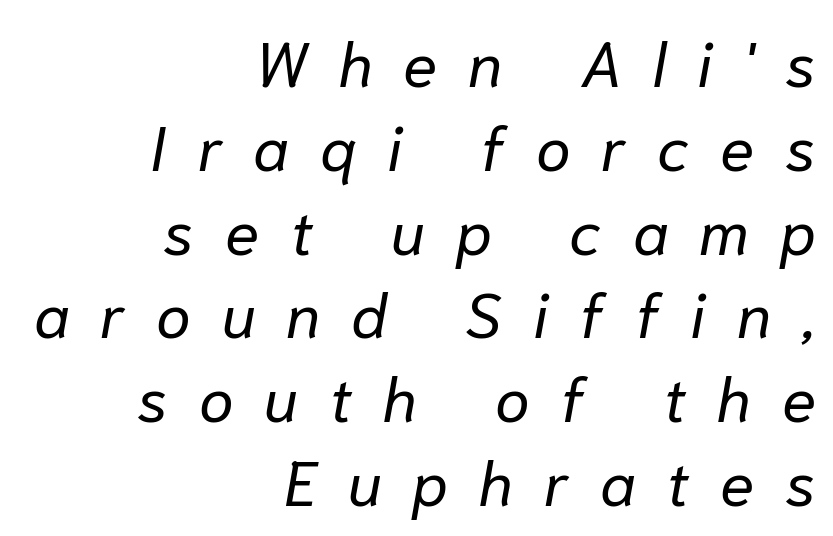
The image shows 63 px regular-weight type, italic (leaning right); set right-aligned, normal line spacing (1.33x), unusually wide letter spacing (+0.49 em), not underlined; low stroke contrast and a medium x-height.
